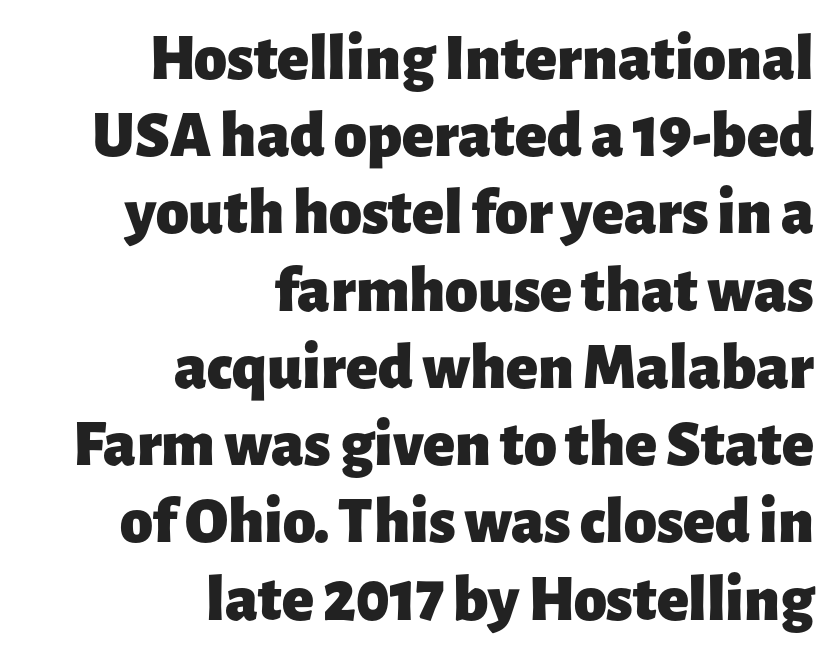
Q: Is the text bold? A: Yes.
Q: Is the text italic (slanted)? A: No, it is upright.
Q: Is the typeface a serif or a sans-serif typeface? A: Sans-serif.
Q: Is the text underlined? A: No.
Q: How is the paragraph aligned? A: Right-aligned.
Q: Is the spacing between letters normal or unusually wide? A: Normal.
Q: Width (condensed, normal, or wide)? A: Normal.
Q: Stroke contrast? A: Low.
Q: x-height? A: Medium.
Q: Monospaced? A: No.
